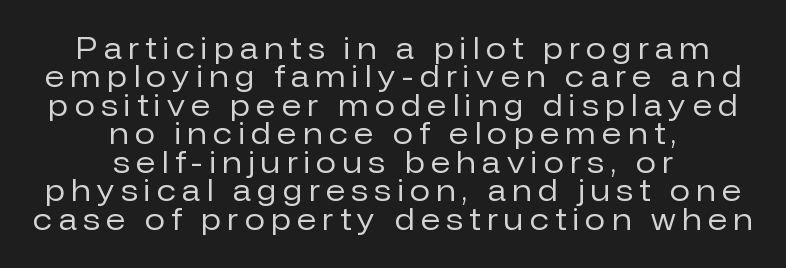
Does the type have serifs? No, each stem ends abruptly. Letter spacing: wide. Proportional: the letters do not fall into vertical columns. Compared with a flush-left layout, this one balances lines on the center instead.
